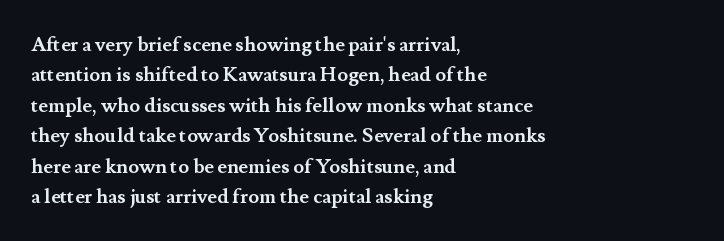
{"italic": "no", "bold": "yes", "underline": "no", "align": "left", "line_spacing": "normal", "line_spacing_ratio": 1.52, "letter_spacing": "normal", "letter_spacing_em": 0.0, "glyph_px": 20}
